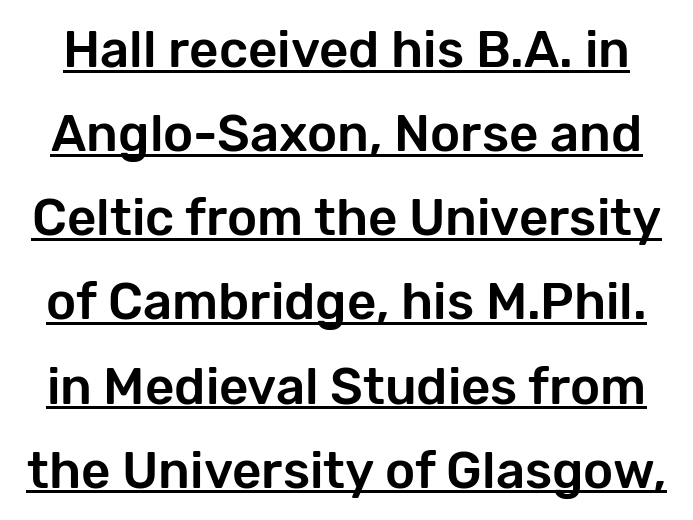
This rendering features underlined lettering. This rendering employs a face without finishing strokes, i.e., a sans-serif. Rendered with straight, roman letterforms. The face used here is proportionally spaced, like ordinary book or web type.
